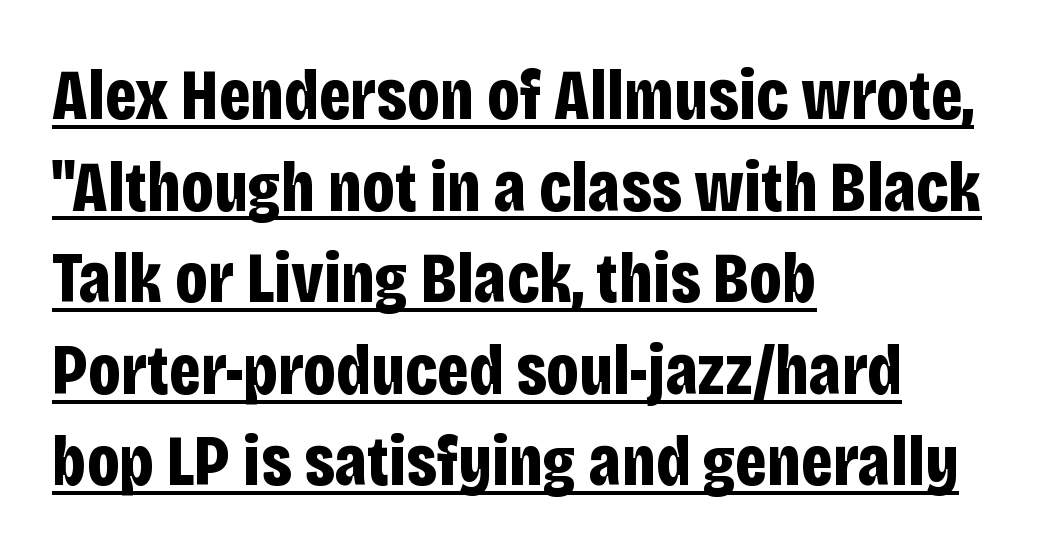
These lines keep a tight, regular rhythm from letter to letter. In CSS terms this would be text-align: left. The passage shown is typed in a proportional face where columns would drift. Normally led — the rows are evenly, conventionally spaced.
